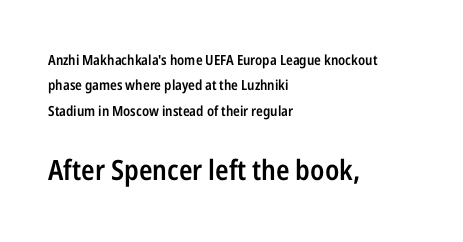
{"serif": "no", "italic": "no", "bold": "semi", "weight": "semibold", "width": "condensed", "stroke_contrast": "low", "x_height": "medium", "monospaced": "no", "underline": "no", "align": "left", "line_spacing_ratio": 1.81, "letter_spacing": "normal", "letter_spacing_em": 0.0, "larger_block": "second", "size_ratio": 2.0, "glyph_px": 28}
